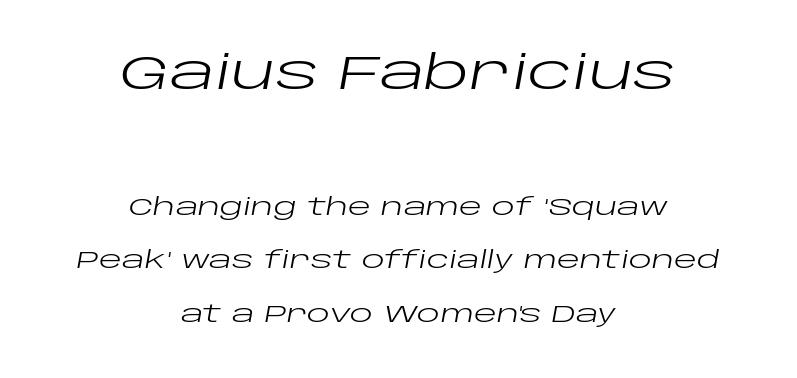
Q: Is the text bold? A: No.
Q: Is the text italic (slanted)? A: Yes, it leans right by about 10 degrees.
Q: Is the text underlined? A: No.
Q: How is the paragraph aligned? A: Centered.
Q: Is the spacing between letters normal or unusually wide? A: Normal.
Q: Is the spacing between lines tight, normal or loose? A: Loose.
Q: Which block of text is set in a larger size, the first (top) or the second (bottom)? A: The first (top) one.
Q: Width (condensed, normal, or wide)? A: Wide.
Q: Stroke contrast? A: Low.
Q: x-height? A: Large.
Q: Monospaced? A: No.
